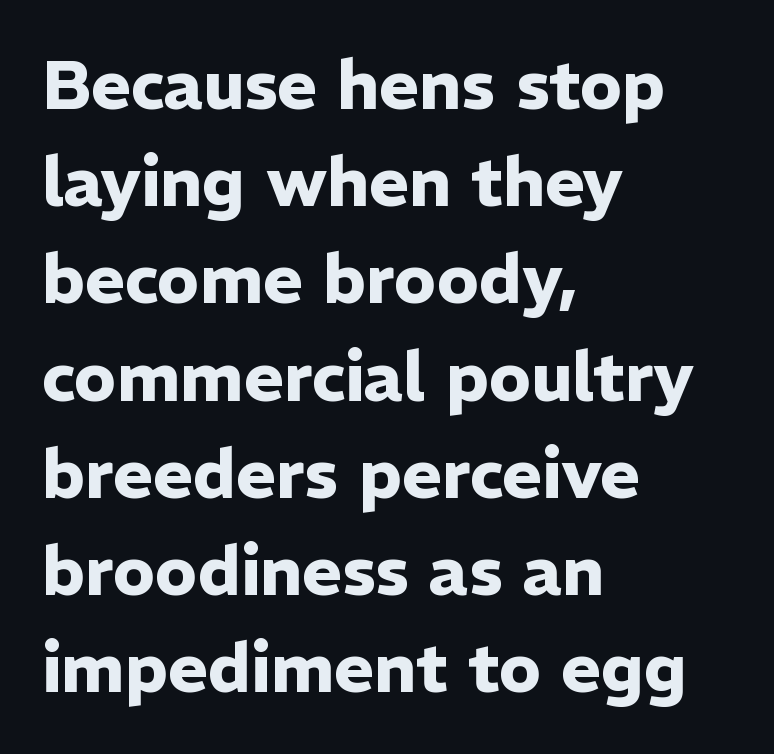
The image shows 68 px heavy sans-serif type, upright; set left-aligned, normal line spacing (1.43x), normal letter spacing, not underlined; low stroke contrast and a medium x-height.
